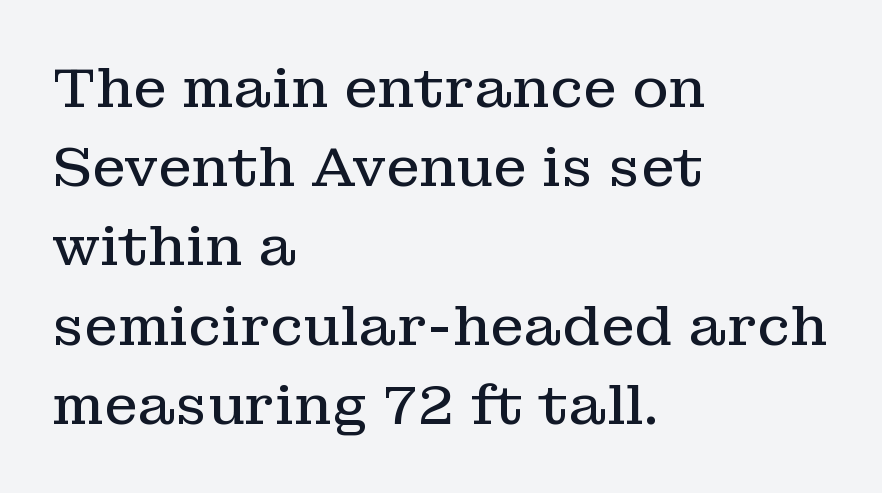
The rendering uses natural spacing where letterforms have individual widths. The space directly below the letters is spotless. Letter spacing: default. The font's upright variant was chosen for this text. To sum up the face: it has serifs.
